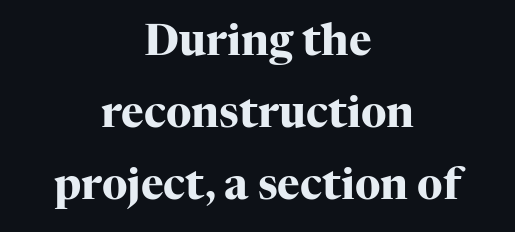
This sample is center-justified, so both line endings float freely. This rendering employs a face with finishing strokes, i.e., a serif. Nobody touched the tracking dial on this one. Notice how the stems are strictly vertical — no italics here. Clear beneath every line of the passage.
